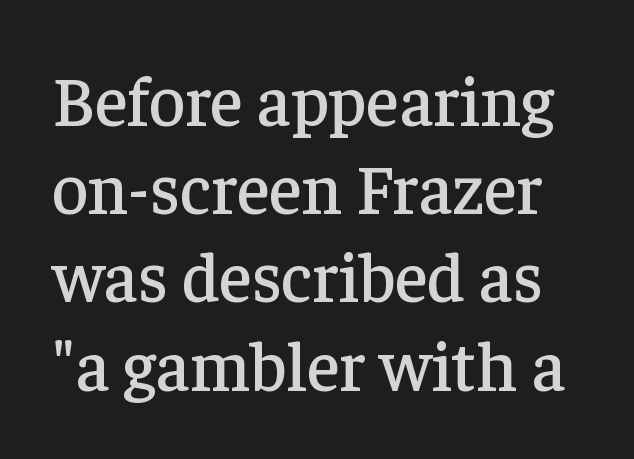
The image shows 70 px serif type, upright; set normal line spacing (1.26x), normal letter spacing, not underlined; low stroke contrast and a medium x-height.
